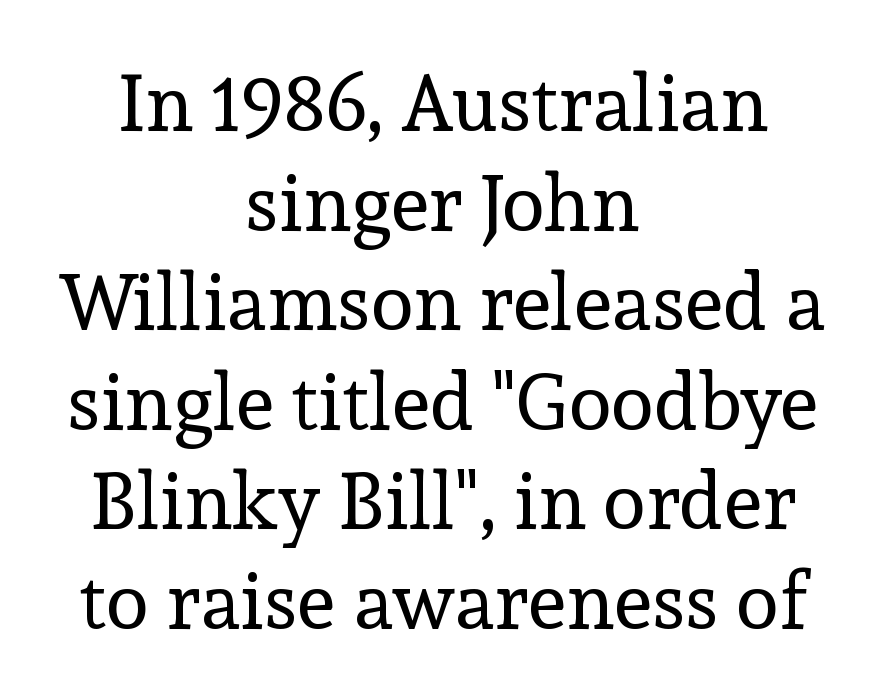
The image shows 79 px regular-weight serif type, upright; set centered, normal line spacing (1.26x), normal letter spacing, not underlined; a medium x-height.
